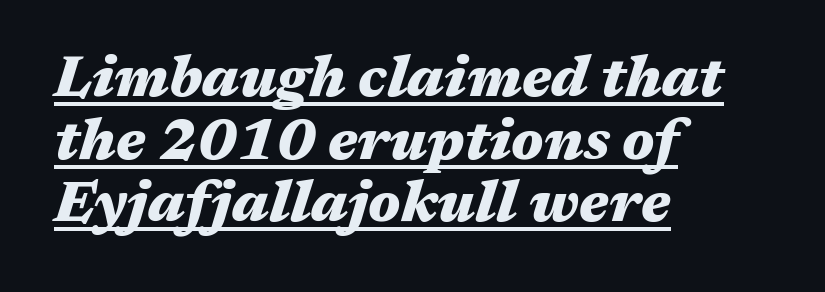
Q: Is the text bold? A: Yes.
Q: Is the text italic (slanted)? A: Yes, it leans right by about 17 degrees.
Q: Is the text underlined? A: Yes.
Q: How is the paragraph aligned? A: Left-aligned.
Q: Is the spacing between letters normal or unusually wide? A: Normal.
Q: Is the spacing between lines tight, normal or loose? A: Tight.
Q: Width (condensed, normal, or wide)? A: Wide.
Q: Stroke contrast? A: Medium.
Q: x-height? A: Medium.
Q: Monospaced? A: No.
